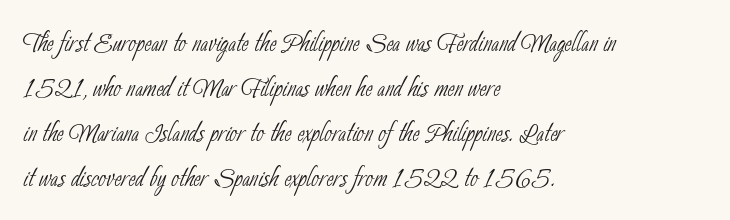
The image shows 34 px thin, condensed sans-serif type; set left-aligned, normal line spacing (1.32x), normal letter spacing, not underlined; low stroke contrast and a small x-height.
